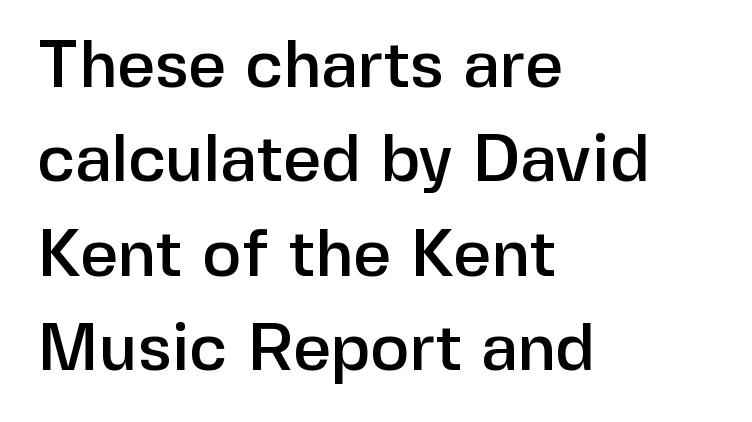
Q: Is the text italic (slanted)? A: No, it is upright.
Q: Is the typeface a serif or a sans-serif typeface? A: Sans-serif.
Q: Is the text underlined? A: No.
Q: How is the paragraph aligned? A: Left-aligned.
Q: Is the spacing between letters normal or unusually wide? A: Normal.
Q: Is the spacing between lines tight, normal or loose? A: Normal.
Q: Width (condensed, normal, or wide)? A: Normal.
Q: Stroke contrast? A: Low.
Q: x-height? A: Medium.
Q: Monospaced? A: No.
